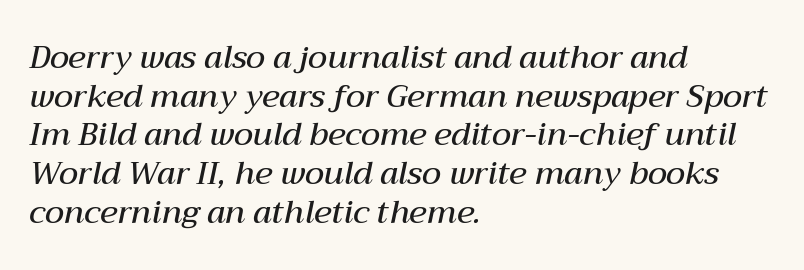
The image shows 32 px semibold type, italic (leaning right); set left-aligned, line spacing 1.21x, normal letter spacing, not underlined; medium stroke contrast and a medium x-height.
